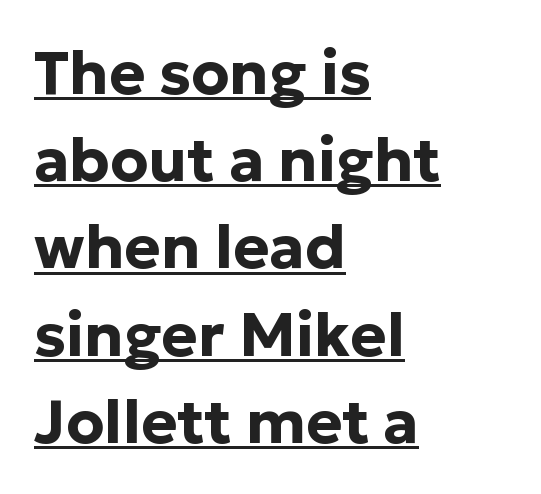
How are the letters spaced? Ordinarily, with no added tracking. Underlining? Definitely there. The face used here is proportionally spaced, like ordinary book or web type. All the whitespace from short lines collects on the right.
